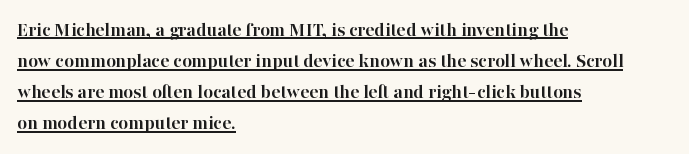
Which margin do the lines hug? The left one — the right edge is uneven. Honestly, the letter spacing is just normal — you wouldn't notice it. The characters look thick and weighty, a clear bold. Somebody hit Ctrl+U on this one — the words are underlined. Rendered with straight, roman letterforms.
